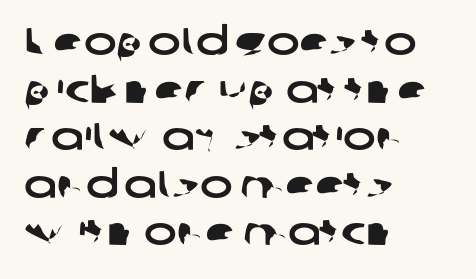
The image shows 39 px wide sans-serif type; set left-aligned, line spacing 1.22x, normal letter spacing, not underlined; low stroke contrast and a medium x-height.
